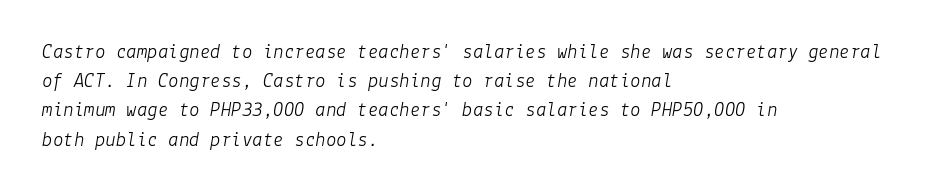
The image shows 21 px text type, italic (leaning right); set left-aligned, normal line spacing (1.39x), normal letter spacing, not underlined.
